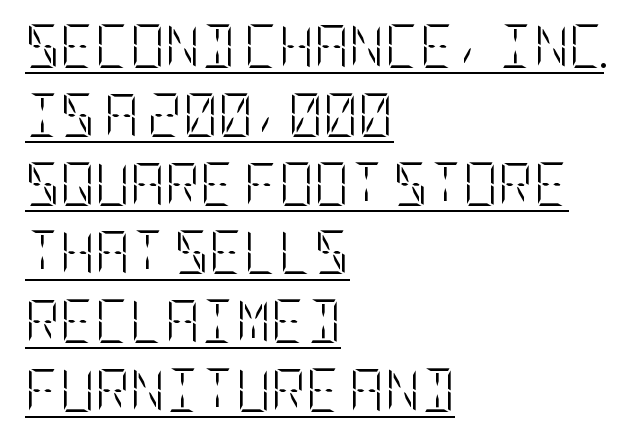
Q: Is the text bold? A: No.
Q: Is the text italic (slanted)? A: No, it is upright.
Q: Is the text underlined? A: Yes.
Q: How is the paragraph aligned? A: Left-aligned.
Q: Is the spacing between letters normal or unusually wide? A: Normal.
Q: Is the spacing between lines tight, normal or loose? A: Normal.
Q: Width (condensed, normal, or wide)? A: Condensed.
Q: Stroke contrast? A: Low.
Q: x-height? A: Large.
